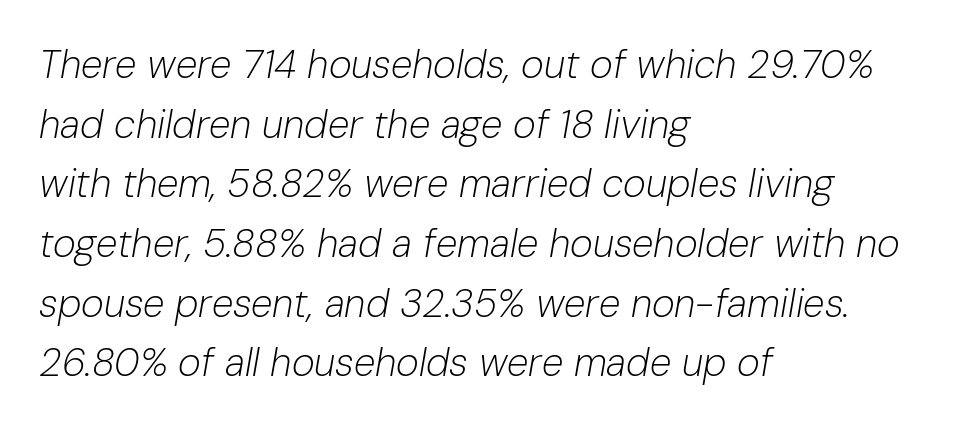
The image shows 39 px light type, italic (leaning right); set left-aligned, normal line spacing (1.53x), normal letter spacing, not underlined; low stroke contrast and a medium x-height.
